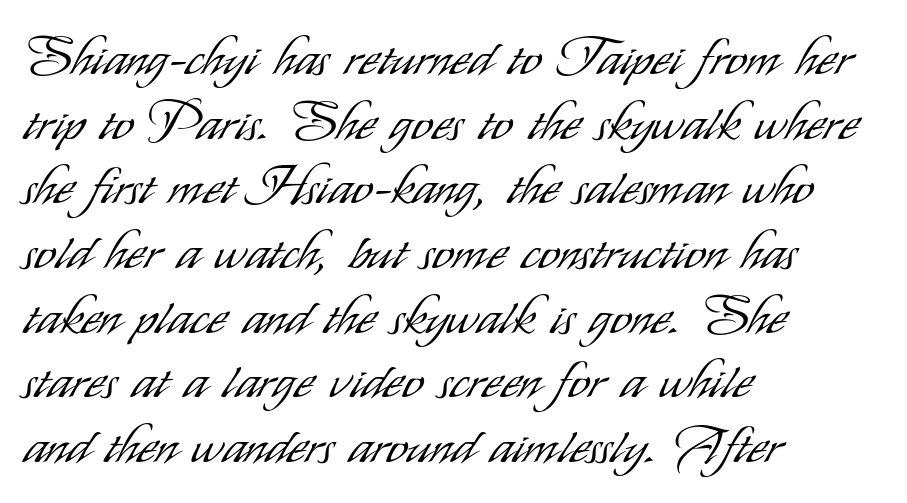
No feet cap the strokes, marking this as sans-serif type. Caption: multi-line text, flush left, ragged right. Anything drawn beneath the words? Only blank space. The strokes carry an ordinary text weight at most. A typesetter would call this proportional, since set widths differ per character.
